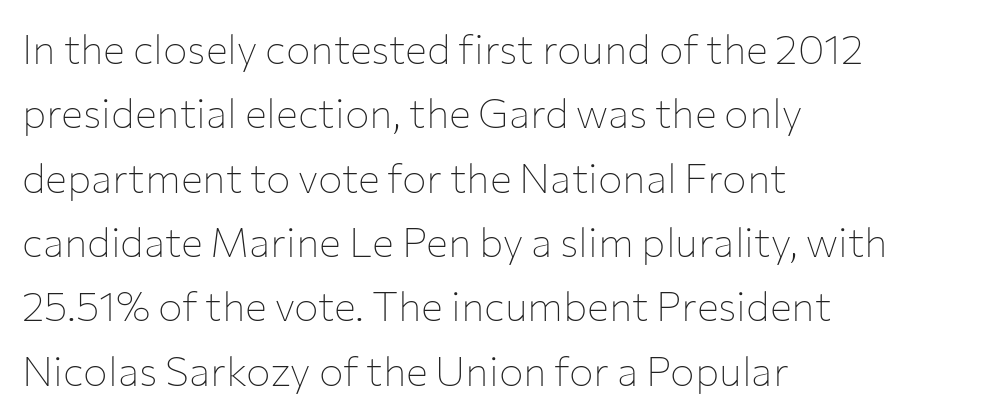
Q: Is the text bold? A: No.
Q: Is the text italic (slanted)? A: No, it is upright.
Q: Is the typeface a serif or a sans-serif typeface? A: Sans-serif.
Q: Is the text underlined? A: No.
Q: How is the paragraph aligned? A: Left-aligned.
Q: Is the spacing between letters normal or unusually wide? A: Normal.
Q: Is the spacing between lines tight, normal or loose? A: Normal.
Q: Width (condensed, normal, or wide)? A: Normal.
Q: Stroke contrast? A: Low.
Q: x-height? A: Medium.
Q: Monospaced? A: No.
